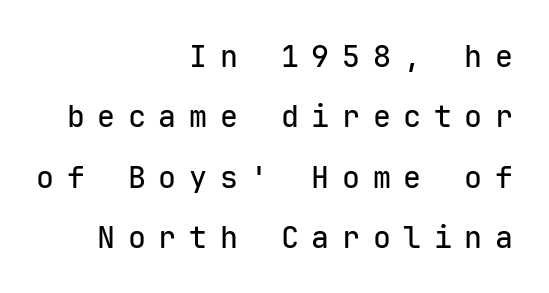
{"serif": "no", "italic": "no", "width": "normal", "stroke_contrast": "low", "x_height": "medium", "monospaced": "yes", "underline": "no", "align": "right", "line_spacing": "loose", "line_spacing_ratio": 2.01, "letter_spacing": "wide", "letter_spacing_em": 0.42, "glyph_px": 30}
